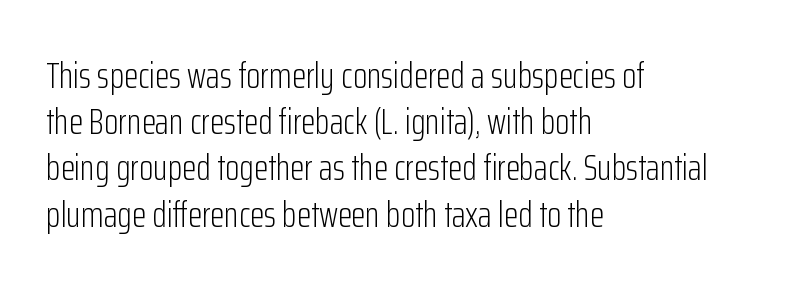
Q: Is the text bold? A: No.
Q: Is the text italic (slanted)? A: No, it is upright.
Q: Is the typeface a serif or a sans-serif typeface? A: Sans-serif.
Q: Is the text underlined? A: No.
Q: How is the paragraph aligned? A: Left-aligned.
Q: Is the spacing between letters normal or unusually wide? A: Normal.
Q: Is the spacing between lines tight, normal or loose? A: Normal.
Q: Width (condensed, normal, or wide)? A: Condensed.
Q: Stroke contrast? A: Low.
Q: x-height? A: Medium.
Q: Monospaced? A: No.
